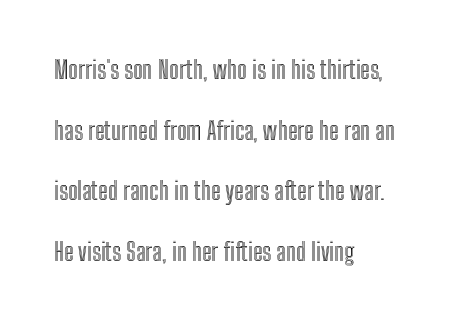
{"italic": "no", "underline": "no", "align": "left", "line_spacing": "loose", "line_spacing_ratio": 2.43, "letter_spacing": "normal", "letter_spacing_em": 0.0, "glyph_px": 25}
